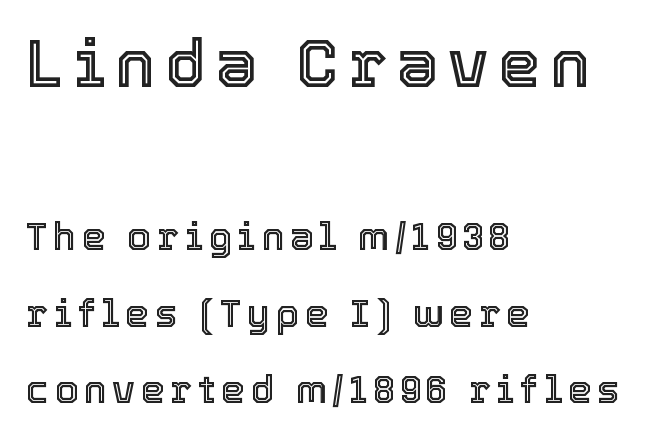
Q: Is the text italic (slanted)? A: No, it is upright.
Q: Is the text underlined? A: No.
Q: How is the paragraph aligned? A: Left-aligned.
Q: Is the spacing between lines tight, normal or loose? A: Loose.
Q: Which block of text is set in a larger size, the first (top) or the second (bottom)? A: The first (top) one.
Q: Width (condensed, normal, or wide)? A: Normal.
Q: x-height? A: Medium.
Q: Monospaced? A: No.
